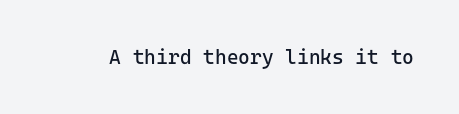
The image shows 20 px text type, upright; set normal letter spacing, not underlined.
